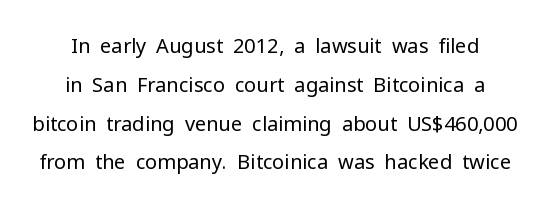
Nobody drew a line under any word here. Rows of type keep a wide berth in the vertical direction. The line texture is even and compact thanks to regular tracking. The font's upright variant was chosen for this text. Nothing heavy about these letters — not bold at all.
